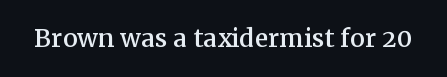
{"serif": "yes", "italic": "no", "width": "normal", "stroke_contrast": "medium", "x_height": "medium", "monospaced": "no", "underline": "no", "letter_spacing": "normal", "letter_spacing_em": 0.0, "glyph_px": 33}
